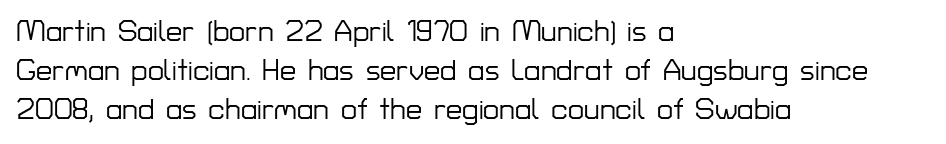
Q: Is the text italic (slanted)? A: No, it is upright.
Q: Is the typeface a serif or a sans-serif typeface? A: Sans-serif.
Q: Is the text underlined? A: No.
Q: How is the paragraph aligned? A: Left-aligned.
Q: Is the spacing between letters normal or unusually wide? A: Normal.
Q: Is the spacing between lines tight, normal or loose? A: Normal.
Q: Width (condensed, normal, or wide)? A: Normal.
Q: Stroke contrast? A: Low.
Q: x-height? A: Medium.
Q: Monospaced? A: No.
